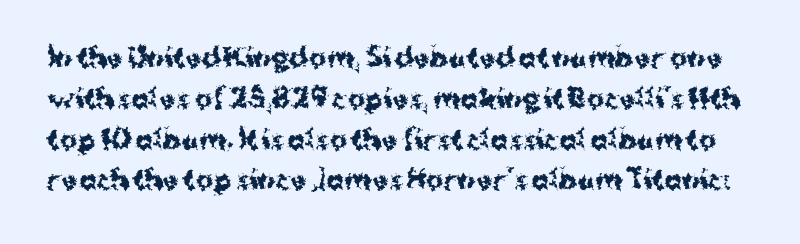
{"italic": "no", "bold": "yes", "underline": "no", "line_spacing": "normal", "line_spacing_ratio": 1.57, "letter_spacing": "normal", "letter_spacing_em": 0.0, "glyph_px": 26}
